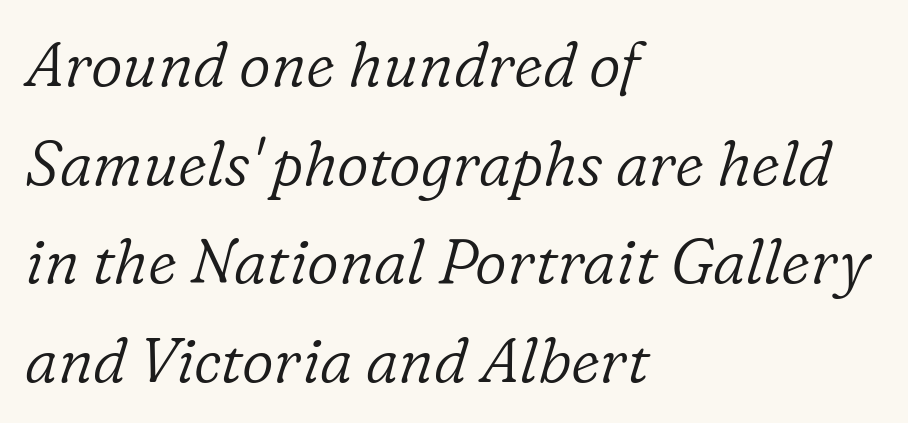
{"serif": "yes", "italic": "yes", "lean": "right", "slant_degrees": 16, "bold": "no", "weight": "light", "width": "normal", "stroke_contrast": "low", "x_height": "medium", "monospaced": "no", "underline": "no", "align": "left", "line_spacing": "normal", "line_spacing_ratio": 1.59, "letter_spacing": "normal", "letter_spacing_em": 0.0, "glyph_px": 62}
